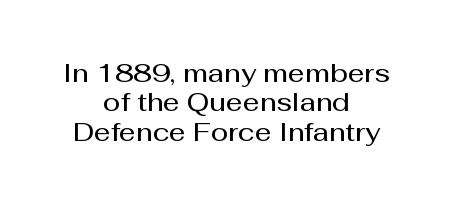
A typesetter would mark this as roman, not italic. Students, this is semibold: more ink than regular, less than bold. Does the copy run flush right? No — it is centered line by line. How are the letters spaced? Ordinarily, with no added tracking. The lines are packed closely together with very little leading.
